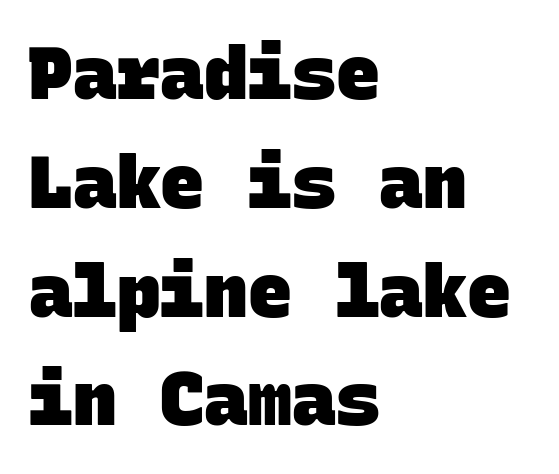
The image shows 73 px heavy sans-serif type, monospaced; set left-aligned, normal line spacing (1.49x), normal letter spacing, not underlined; low stroke contrast and a large x-height.
